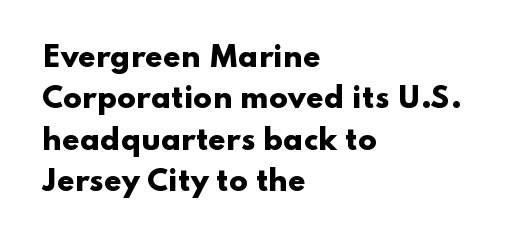
Q: Is the text bold? A: Yes.
Q: Is the text italic (slanted)? A: No, it is upright.
Q: Is the typeface a serif or a sans-serif typeface? A: Sans-serif.
Q: Is the text underlined? A: No.
Q: How is the paragraph aligned? A: Left-aligned.
Q: Is the spacing between letters normal or unusually wide? A: Normal.
Q: Is the spacing between lines tight, normal or loose? A: Normal.
Q: Width (condensed, normal, or wide)? A: Wide.
Q: Stroke contrast? A: Low.
Q: x-height? A: Small.
Q: Monospaced? A: No.
